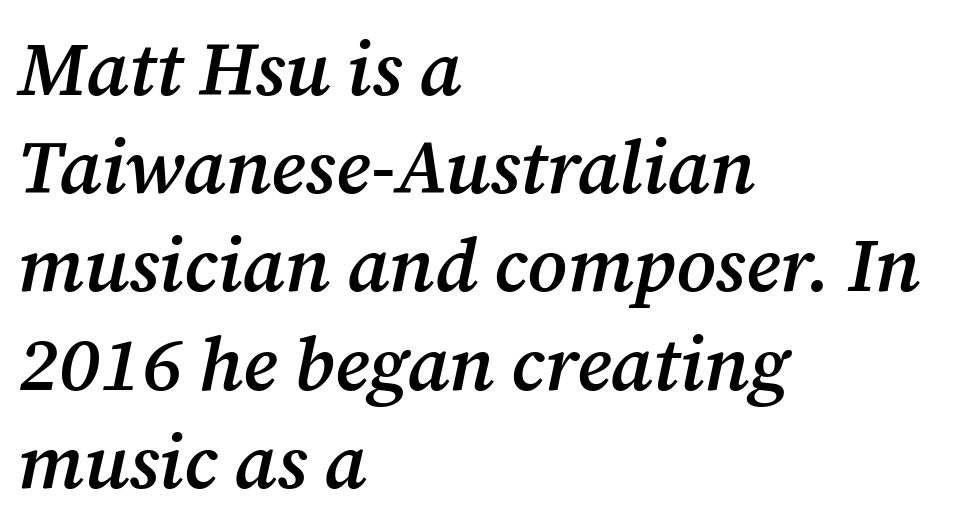
Each line starts at the same left margin while the right side varies. Is the type slanted? Yes — the strokes lean at a clear angle. These lines are composed in type with serifs. The leading is moderate, giving the passage an even texture. This sample uses plain, unmodified letter spacing.
